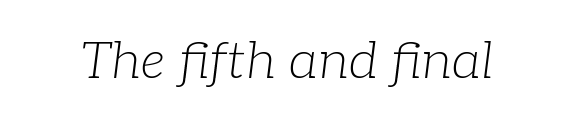
Each row of text sits above clean, open space. Posture: slanted. The letters advance in unequal steps, a hallmark of proportional type. Check where the strokes stop: tiny serifs finish them off.
